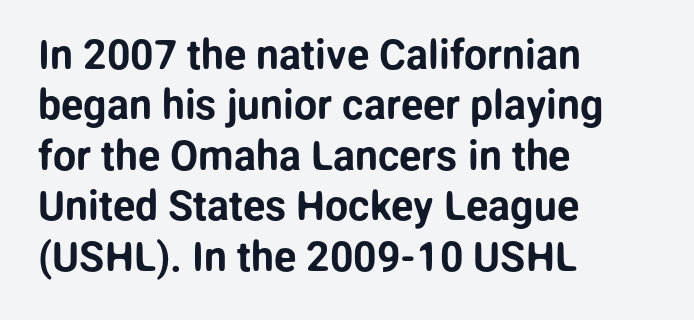
{"serif": "no", "italic": "no", "width": "normal", "stroke_contrast": "low", "x_height": "medium", "monospaced": "no", "underline": "no", "align": "left", "line_spacing_ratio": 1.23, "letter_spacing": "normal", "letter_spacing_em": 0.0, "glyph_px": 41}
